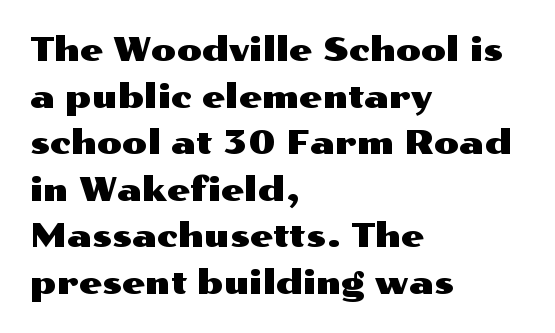
Q: Is the text italic (slanted)? A: No, it is upright.
Q: Is the typeface a serif or a sans-serif typeface? A: Sans-serif.
Q: Is the text underlined? A: No.
Q: How is the paragraph aligned? A: Left-aligned.
Q: Is the spacing between letters normal or unusually wide? A: Normal.
Q: Is the spacing between lines tight, normal or loose? A: Normal.
Q: Width (condensed, normal, or wide)? A: Wide.
Q: Stroke contrast? A: Medium.
Q: x-height? A: Medium.
Q: Monospaced? A: No.
